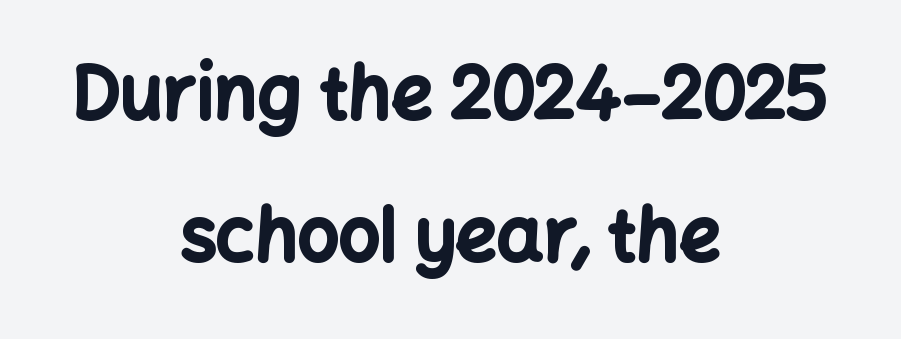
Q: Is the text bold? A: Yes.
Q: Is the text italic (slanted)? A: No, it is upright.
Q: Is the typeface a serif or a sans-serif typeface? A: Sans-serif.
Q: Is the text underlined? A: No.
Q: How is the paragraph aligned? A: Centered.
Q: Is the spacing between letters normal or unusually wide? A: Normal.
Q: Is the spacing between lines tight, normal or loose? A: Loose.
Q: Width (condensed, normal, or wide)? A: Normal.
Q: Stroke contrast? A: Low.
Q: x-height? A: Medium.
Q: Monospaced? A: No.
